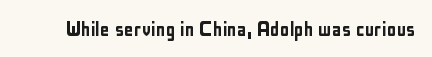
Q: Is the text italic (slanted)? A: No, it is upright.
Q: Is the text underlined? A: No.
Q: Is the spacing between letters normal or unusually wide? A: Normal.
